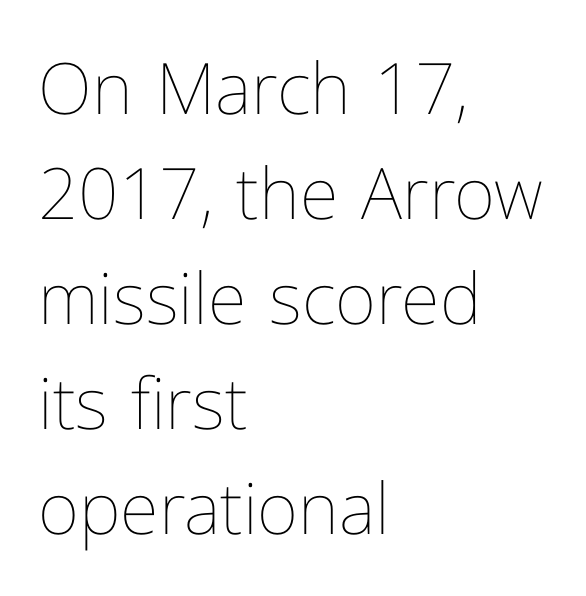
Q: Is the text bold? A: No.
Q: Is the text italic (slanted)? A: No, it is upright.
Q: Is the text underlined? A: No.
Q: How is the paragraph aligned? A: Left-aligned.
Q: Is the spacing between letters normal or unusually wide? A: Normal.
Q: Is the spacing between lines tight, normal or loose? A: Normal.
Q: Width (condensed, normal, or wide)? A: Normal.
Q: Stroke contrast? A: Low.
Q: x-height? A: Medium.
Q: Monospaced? A: No.
